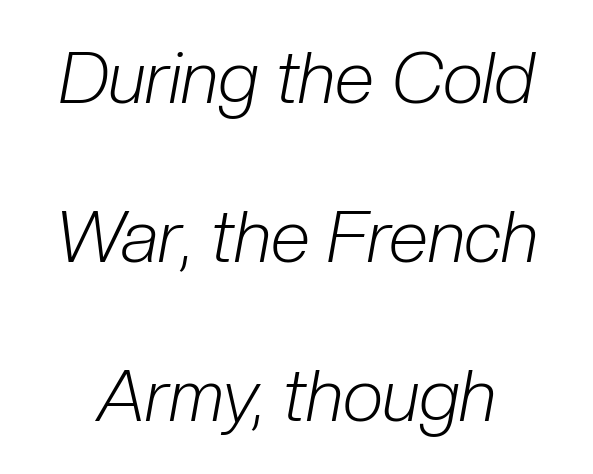
The image shows 72 px light, condensed type, italic (leaning right); set loose line spacing (2.21x), normal letter spacing, not underlined; low stroke contrast and a medium x-height.
